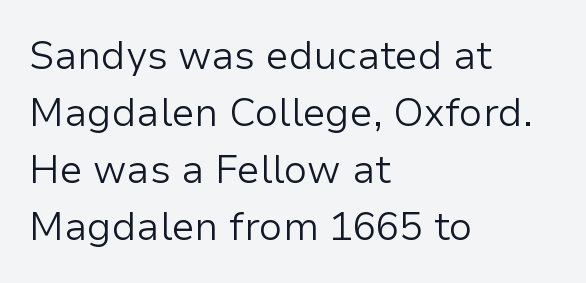
Leftover space on each line is placed entirely after the last word. It's the straight-up-and-down kind of type. How are the letters spaced? Ordinarily, with no added tracking. To sum up the face: it is a sans, with no serifs. Letters rest on an invisible, unmarked baseline.
